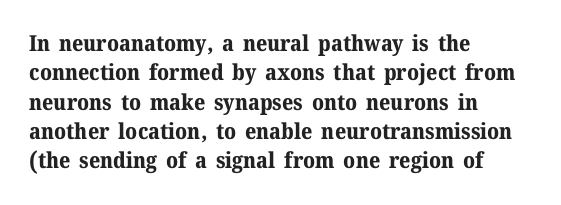
Q: Is the text bold? A: Yes.
Q: Is the text italic (slanted)? A: No, it is upright.
Q: Is the text underlined? A: No.
Q: How is the paragraph aligned? A: Left-aligned.
Q: Is the spacing between letters normal or unusually wide? A: Normal.
Q: Is the spacing between lines tight, normal or loose? A: Normal.
